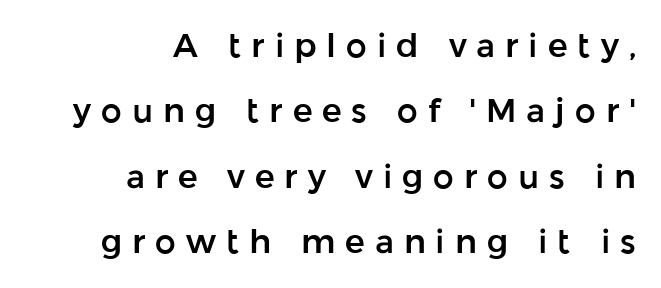
{"serif": "no", "italic": "no", "width": "normal", "stroke_contrast": "low", "x_height": "medium", "monospaced": "no", "underline": "no", "align": "right", "line_spacing": "loose", "line_spacing_ratio": 1.98, "letter_spacing": "wide", "letter_spacing_em": 0.3, "glyph_px": 33}
